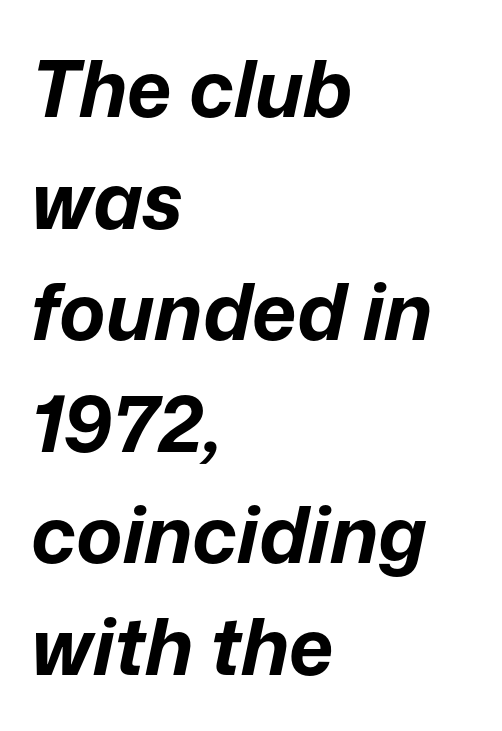
Q: Is the text bold? A: Yes.
Q: Is the text italic (slanted)? A: Yes, it leans right by about 12 degrees.
Q: Is the text underlined? A: No.
Q: How is the paragraph aligned? A: Left-aligned.
Q: Is the spacing between letters normal or unusually wide? A: Normal.
Q: Is the spacing between lines tight, normal or loose? A: Normal.
Q: Width (condensed, normal, or wide)? A: Normal.
Q: Stroke contrast? A: Low.
Q: x-height? A: Medium.
Q: Monospaced? A: No.
